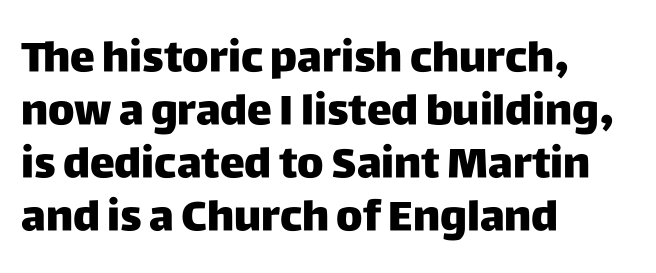
The image shows 42 px sans-serif type, upright; set left-aligned, normal line spacing (1.26x), normal letter spacing, not underlined; low stroke contrast and a large x-height.
